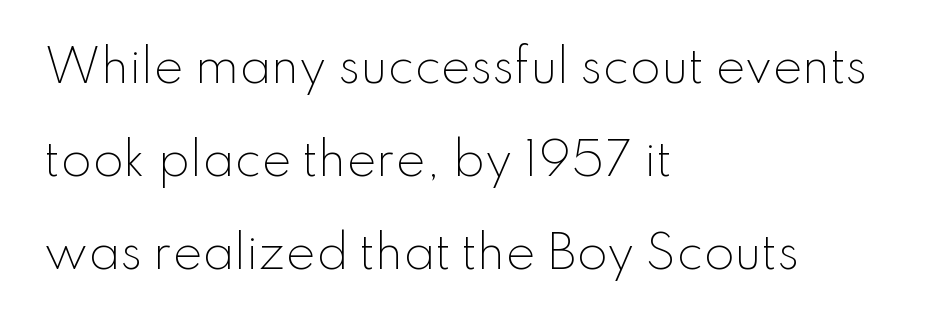
Each letter keeps its own natural width here, so spacing adapts to shape. Bold? No — there's no thickening of the strokes. Vertically, the passage feels expansive, rows floating well apart. Beneath every word, the page is bare. Upright lettering throughout. The letterforms sit shoulder to shoulder at normal distance.
